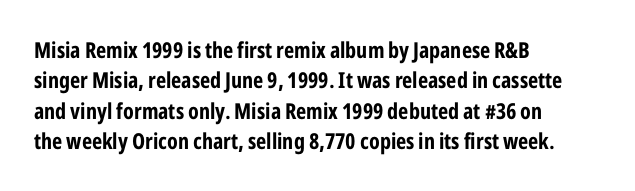
The image shows 22 px bold type, upright; set left-aligned, normal line spacing (1.38x), normal letter spacing, not underlined.
